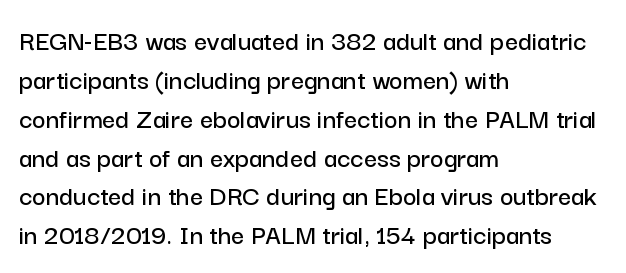
The image shows 29 px sans-serif type, upright; set left-aligned, normal line spacing (1.34x), normal letter spacing, not underlined; low stroke contrast and a medium x-height.
